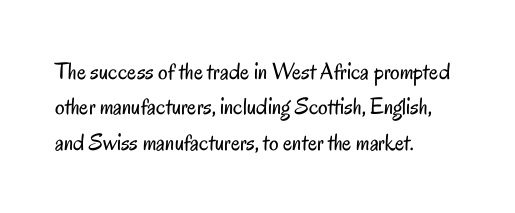
{"italic": "no", "bold": "no", "underline": "no", "align": "left", "line_spacing": "normal", "line_spacing_ratio": 1.47, "letter_spacing": "normal", "letter_spacing_em": 0.0, "glyph_px": 24}
